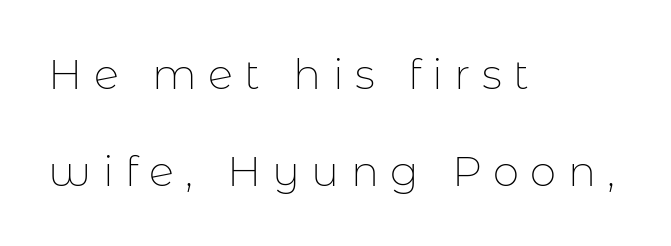
The image shows 42 px thin sans-serif type, upright; set left-aligned, loose line spacing (2.31x), unusually wide letter spacing (+0.27 em), not underlined; low stroke contrast and a medium x-height.
